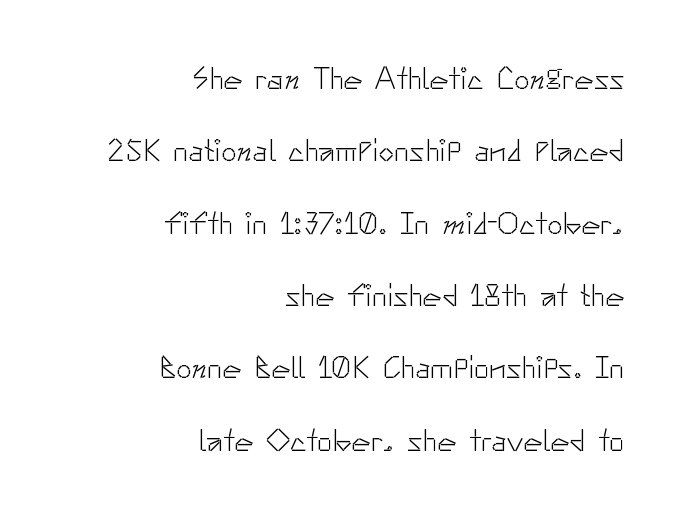
The image shows 32 px light sans-serif type, upright; set right-aligned, loose line spacing (2.26x), normal letter spacing, not underlined; low stroke contrast and a small x-height.
